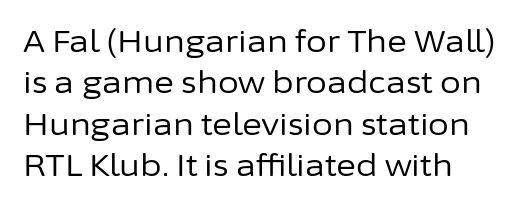
Q: Is the text bold? A: No.
Q: Is the text italic (slanted)? A: No, it is upright.
Q: Is the typeface a serif or a sans-serif typeface? A: Sans-serif.
Q: Is the text underlined? A: No.
Q: How is the paragraph aligned? A: Left-aligned.
Q: Is the spacing between letters normal or unusually wide? A: Normal.
Q: Is the spacing between lines tight, normal or loose? A: Normal.
Q: Width (condensed, normal, or wide)? A: Normal.
Q: Stroke contrast? A: Low.
Q: x-height? A: Medium.
Q: Monospaced? A: No.
